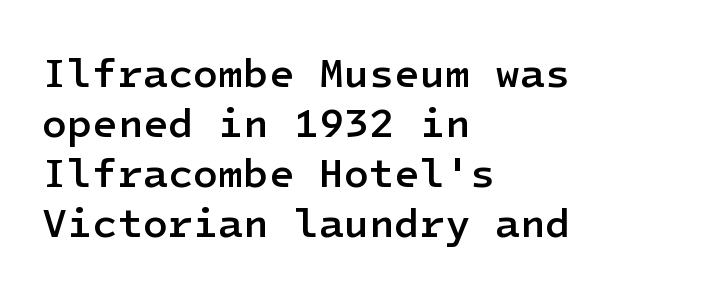
The image shows 41 px semibold sans-serif type, upright; set left-aligned, line spacing 1.22x, normal letter spacing, not underlined; low stroke contrast and a medium x-height.
